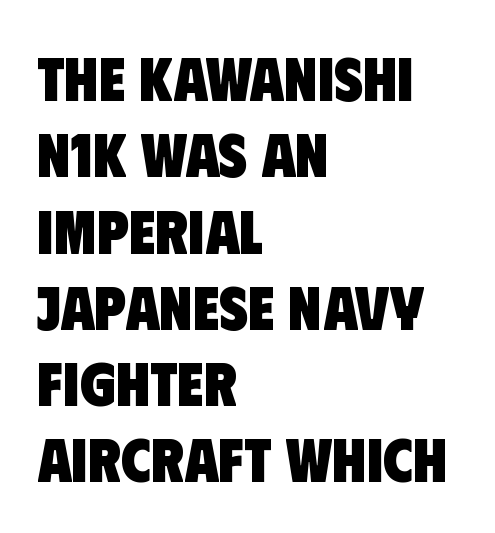
{"serif": "no", "bold": "yes", "weight": "heavy", "width": "condensed", "stroke_contrast": "low", "x_height": "large", "monospaced": "no", "underline": "no", "align": "left", "line_spacing_ratio": 1.23, "letter_spacing": "normal", "letter_spacing_em": 0.0, "glyph_px": 62}
